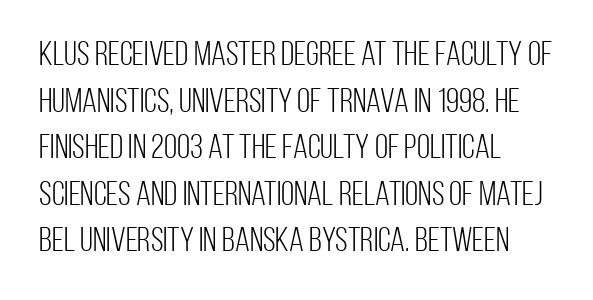
Q: Is the text bold? A: No.
Q: Is the text italic (slanted)? A: No, it is upright.
Q: Is the typeface a serif or a sans-serif typeface? A: Sans-serif.
Q: Is the text underlined? A: No.
Q: How is the paragraph aligned? A: Left-aligned.
Q: Is the spacing between letters normal or unusually wide? A: Normal.
Q: Is the spacing between lines tight, normal or loose? A: Normal.
Q: Width (condensed, normal, or wide)? A: Condensed.
Q: Stroke contrast? A: Low.
Q: x-height? A: Large.
Q: Monospaced? A: No.
